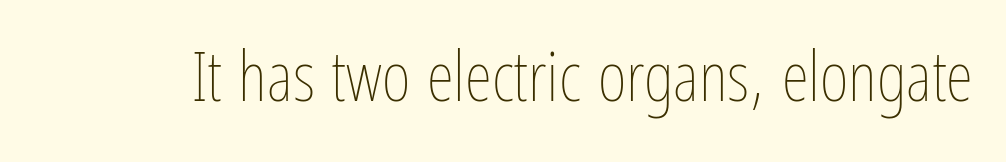
The image shows 70 px thin, condensed type, upright; set normal letter spacing, not underlined; low stroke contrast and a medium x-height.
